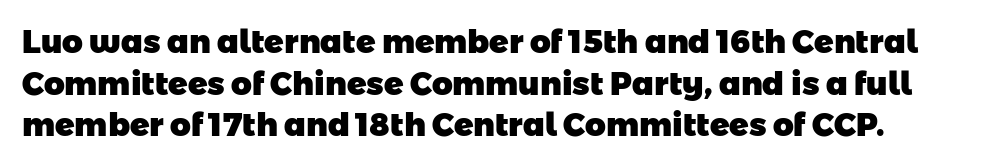
Descenders are the only things crossing below the line. How are the letters spaced? Ordinarily, with no added tracking. The letters are bold, with thick, heavy strokes. The letters carry no serifs — their stems end cleanly without finishing strokes. The space between consecutive lines is moderate.
